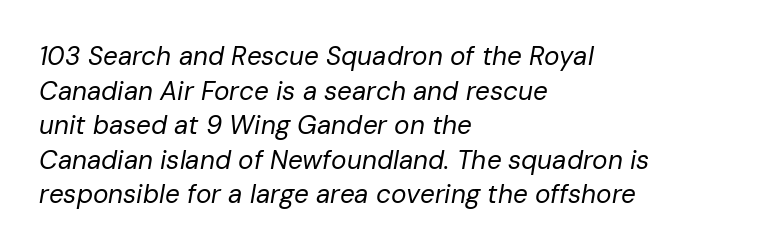
{"italic": "yes", "lean": "right", "slant_degrees": 10, "bold": "no", "underline": "no", "align": "left", "line_spacing": "normal", "line_spacing_ratio": 1.33, "letter_spacing": "normal", "letter_spacing_em": 0.0, "glyph_px": 26}
